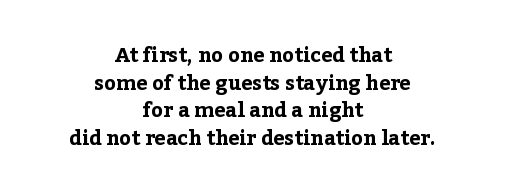
The image shows 20 px bold type, upright; set centered, normal line spacing (1.38x), normal letter spacing, not underlined.
